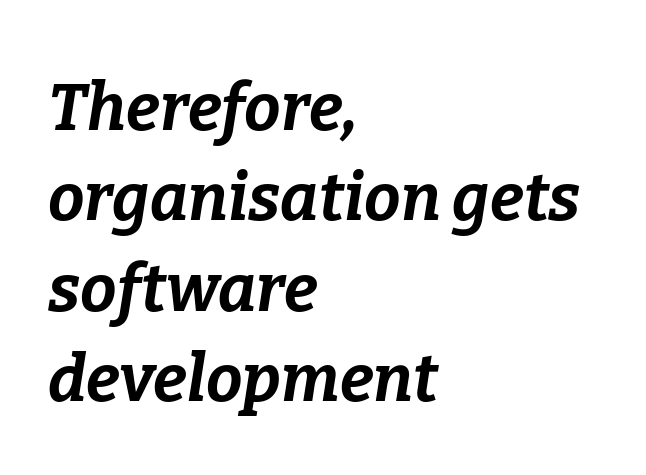
The image shows 65 px bold type, italic (leaning right); set left-aligned, normal line spacing (1.39x), normal letter spacing, not underlined; low stroke contrast and a medium x-height.
